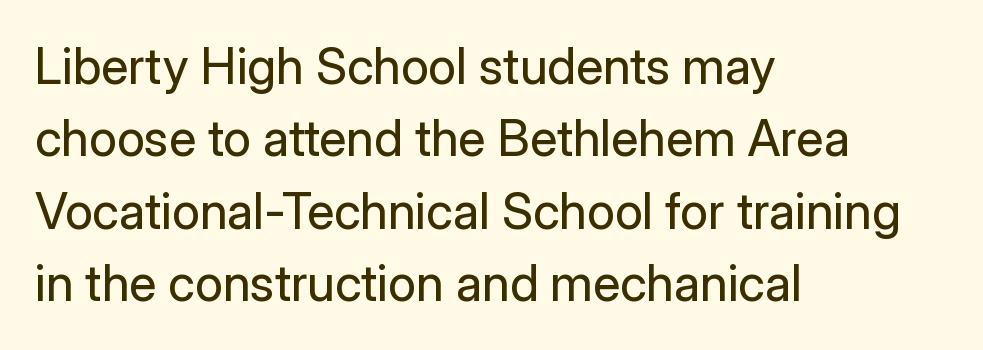
{"serif": "no", "italic": "no", "bold": "no", "weight": "regular", "width": "normal", "stroke_contrast": "low", "x_height": "medium", "monospaced": "no", "underline": "no", "align": "left", "line_spacing": "normal", "line_spacing_ratio": 1.45, "letter_spacing": "normal", "letter_spacing_em": 0.0, "glyph_px": 50}
